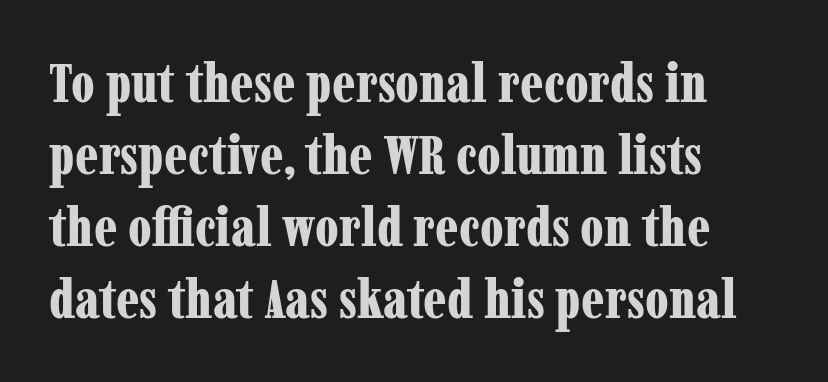
Notice how the stems are strictly vertical — no italics here. Every row of glyphs begins at an identical x-position on the left. This sample uses a serif face. Line spacing here is normal. The glyphs have the mass of a bold cut. Tracking here is standard; glyphs follow each other at the usual distance.
